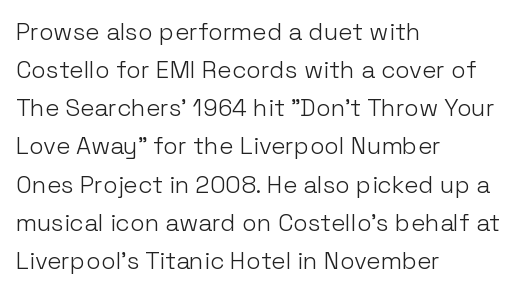
The image shows 24 px text type, upright; set left-aligned, normal line spacing (1.59x), normal letter spacing, not underlined.
